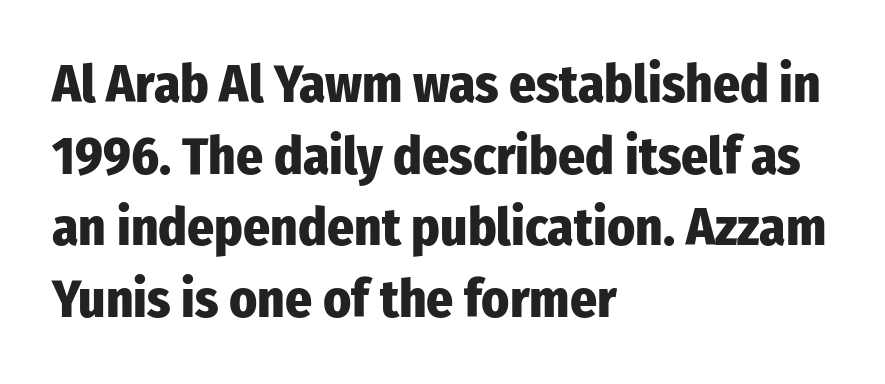
The image shows 53 px heavy, condensed sans-serif type, upright; set left-aligned, normal line spacing (1.35x), normal letter spacing, not underlined; low stroke contrast and a medium x-height.
